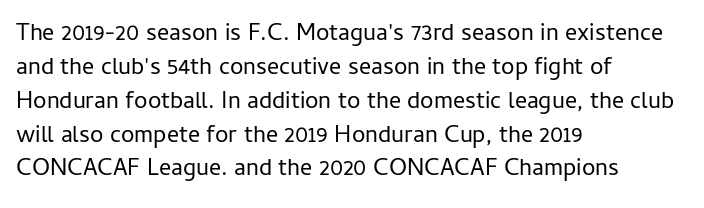
Decoration check: the copy has no underline. Teacher's note: observe the even left margin — that is flush-left alignment. Interline gaps are of average width in this sample. No chunkiness to these letters — they're not bold. These lines were composed using upright roman letters.
